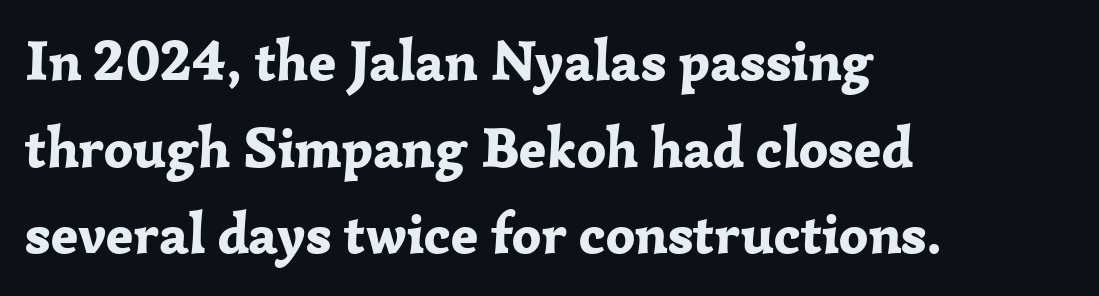
The image shows 57 px bold serif type, upright; set left-aligned, normal line spacing (1.52x), normal letter spacing, not underlined; low stroke contrast and a medium x-height.
